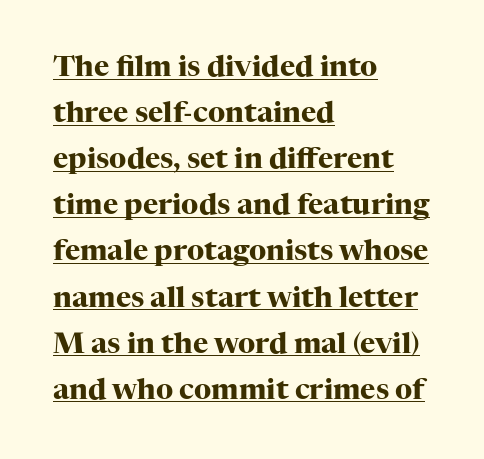
{"serif": "yes", "italic": "no", "bold": "yes", "weight": "heavy", "width": "normal", "stroke_contrast": "high", "x_height": "medium", "monospaced": "no", "underline": "yes", "align": "left", "line_spacing": "normal", "line_spacing_ratio": 1.59, "letter_spacing": "normal", "letter_spacing_em": 0.0, "glyph_px": 29}
